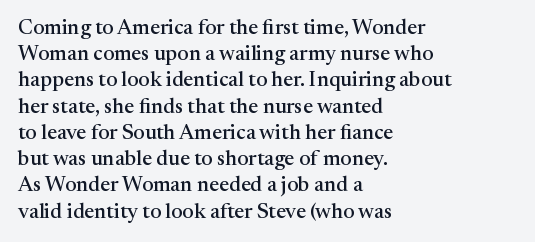
The image shows 21 px text type, upright; set left-aligned, normal line spacing (1.25x), normal letter spacing, not underlined.
